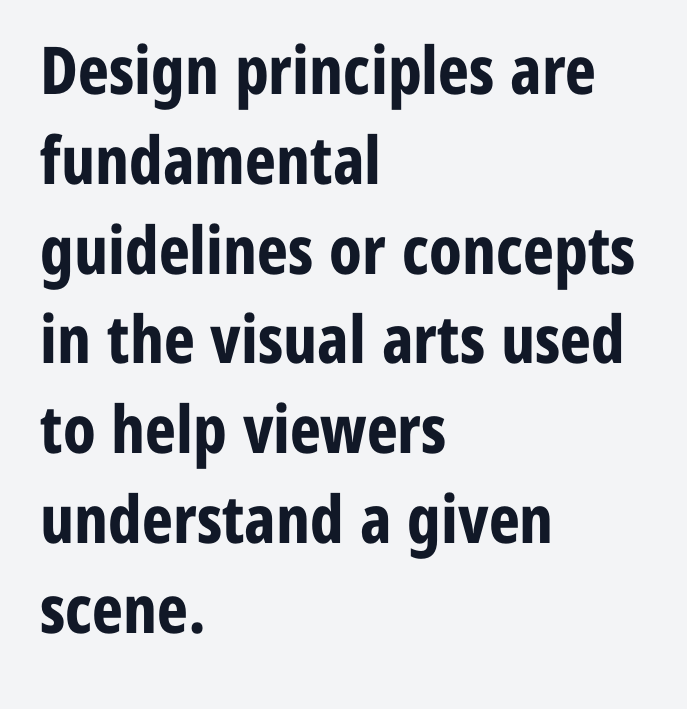
Ascenders rise straight up at ninety degrees. Anything drawn beneath the words? Only blank space. How heavy is the stroke? Heavy — this is a bold. The lines are quadded left. Do the characters align in a grid? No, the font is proportional.
